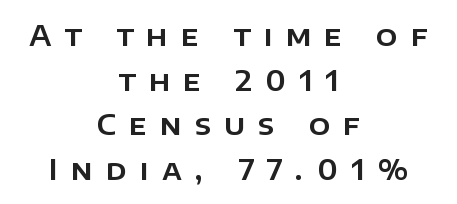
{"serif": "no", "italic": "no", "width": "normal", "stroke_contrast": "low", "x_height": "large", "monospaced": "no", "underline": "no", "align": "center", "line_spacing": "normal", "line_spacing_ratio": 1.59, "letter_spacing": "wide", "letter_spacing_em": 0.47, "glyph_px": 28}
